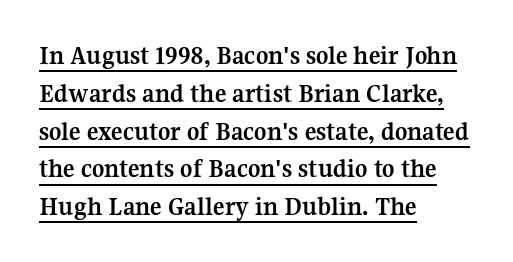
The image shows 27 px bold type, upright; set left-aligned, normal line spacing (1.4x), normal letter spacing, underlined.
